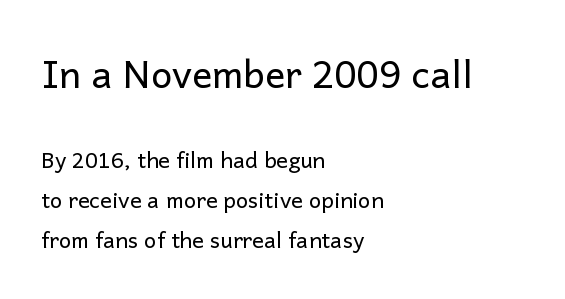
The image shows 38 px regular-weight sans-serif type, upright; set left-aligned, line spacing 1.83x, normal letter spacing, not underlined; the first (top) block is 1.73x larger; low stroke contrast and a medium x-height.
